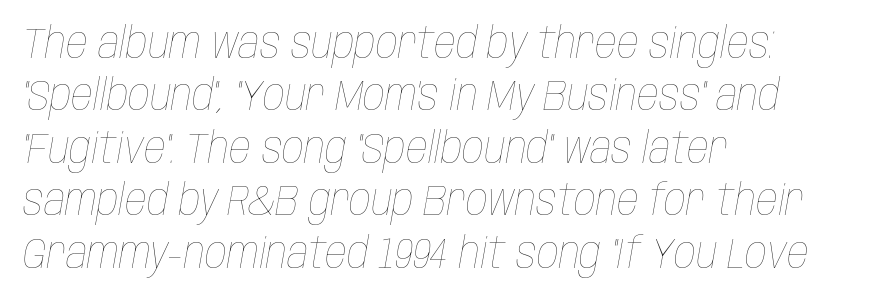
Q: Is the text bold? A: No.
Q: Is the text italic (slanted)? A: Yes, it leans right by about 10 degrees.
Q: Is the text underlined? A: No.
Q: How is the paragraph aligned? A: Left-aligned.
Q: Is the spacing between letters normal or unusually wide? A: Normal.
Q: Width (condensed, normal, or wide)? A: Condensed.
Q: Stroke contrast? A: Low.
Q: x-height? A: Large.
Q: Monospaced? A: No.
